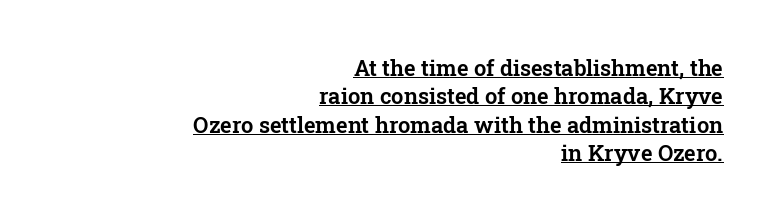
Q: Is the text italic (slanted)? A: No, it is upright.
Q: Is the text underlined? A: Yes.
Q: How is the paragraph aligned? A: Right-aligned.
Q: Is the spacing between letters normal or unusually wide? A: Normal.
Q: Is the spacing between lines tight, normal or loose? A: Normal.
